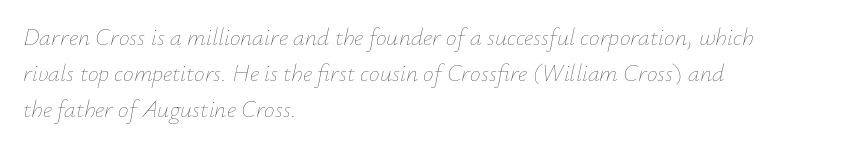
Ink coverage per letter is moderate at most. The rows are spaced the way most documents space them. Bare-footed words on every line. The letterforms sit shoulder to shoulder at normal distance. Line starts are locked; line ends wander. Posture: slanted.
